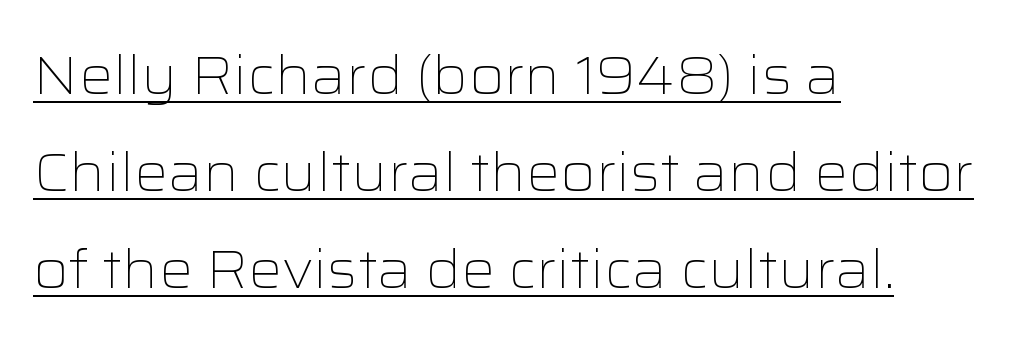
Spacing verdict: proportional, widths tailored to each character. This rendering employs a face without finishing strokes, i.e., a sans-serif. What stands out about the letter spacing? Nothing — it is the standard amount. The typesetter chose a ragged-right arrangement here. The characters are drawn with everyday or finer stroke widths.
